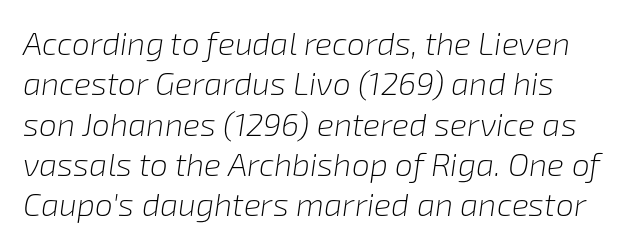
The image shows 32 px light type, italic (leaning right); set normal line spacing (1.26x), normal letter spacing, not underlined; low stroke contrast and a medium x-height.
